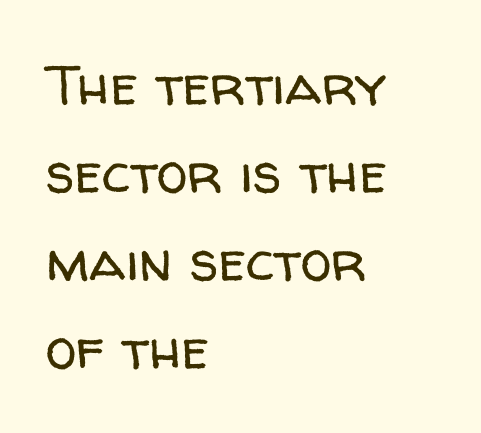
The image shows 56 px regular-weight sans-serif type, upright; set left-aligned, normal line spacing (1.57x), normal letter spacing, not underlined; low stroke contrast and a medium x-height.
